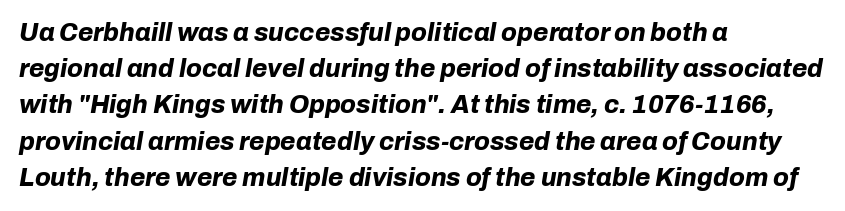
Q: Is the text bold? A: Yes.
Q: Is the text italic (slanted)? A: Yes, it leans right by about 10 degrees.
Q: Is the text underlined? A: No.
Q: How is the paragraph aligned? A: Left-aligned.
Q: Is the spacing between letters normal or unusually wide? A: Normal.
Q: Is the spacing between lines tight, normal or loose? A: Normal.
